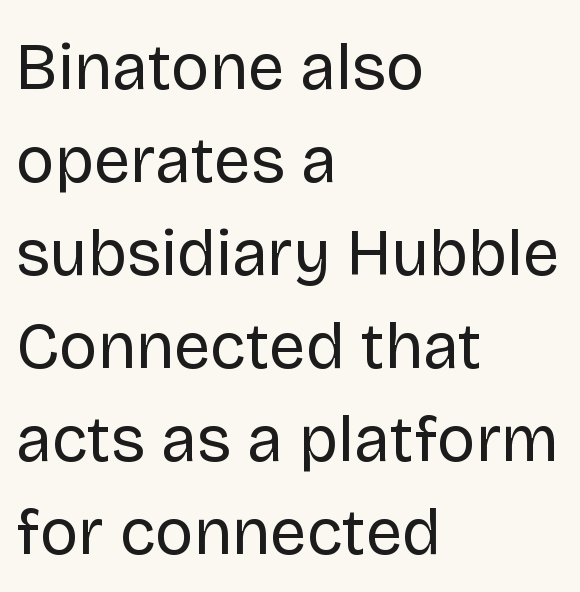
The image shows 65 px regular-weight sans-serif type, upright; set left-aligned, normal line spacing (1.43x), normal letter spacing, not underlined; low stroke contrast and a large x-height.
